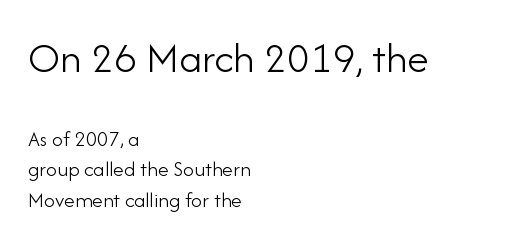
Left-aligned paragraph, ragged on the right. A roman cut, with each character standing at attention. The string is rendered with underlining switched off. The rendering uses natural spacing where letterforms have individual widths.
